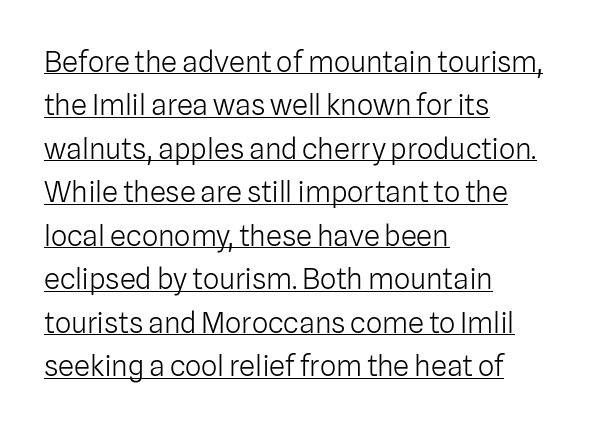
Nope, not italic — everything's standing straight. Reading down the block, your eye returns to a fixed left position each line. This rendering employs a face without finishing strokes, i.e., a sans-serif. Summary of weight: not heavy and not bold.
